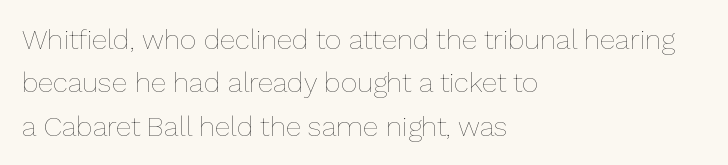
{"italic": "no", "bold": "no", "weight": "thin", "width": "normal", "stroke_contrast": "low", "x_height": "medium", "monospaced": "no", "underline": "no", "align": "left", "line_spacing": "normal", "line_spacing_ratio": 1.55, "letter_spacing": "normal", "letter_spacing_em": 0.0, "glyph_px": 28}
